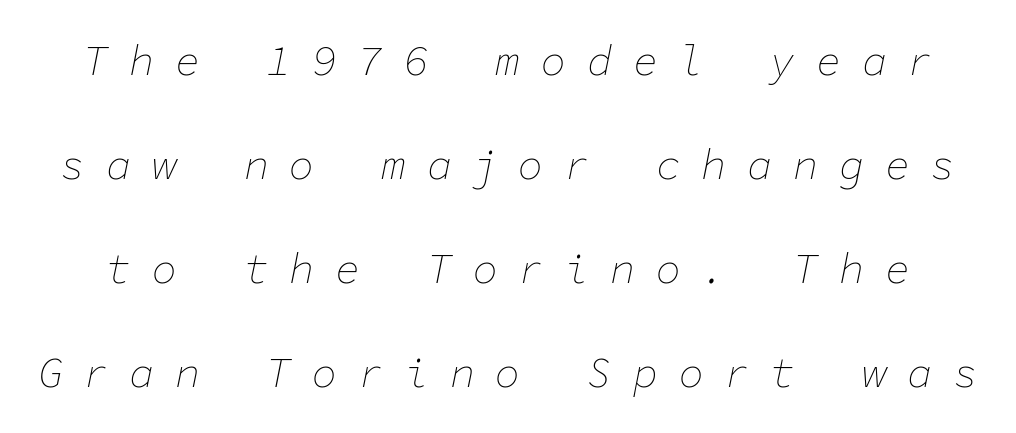
{"italic": "yes", "lean": "right", "slant_degrees": 11, "bold": "no", "weight": "thin", "width": "normal", "stroke_contrast": "low", "x_height": "medium", "monospaced": "yes", "underline": "no", "line_spacing": "loose", "line_spacing_ratio": 2.48, "letter_spacing": "wide", "letter_spacing_em": 0.49, "glyph_px": 42}
